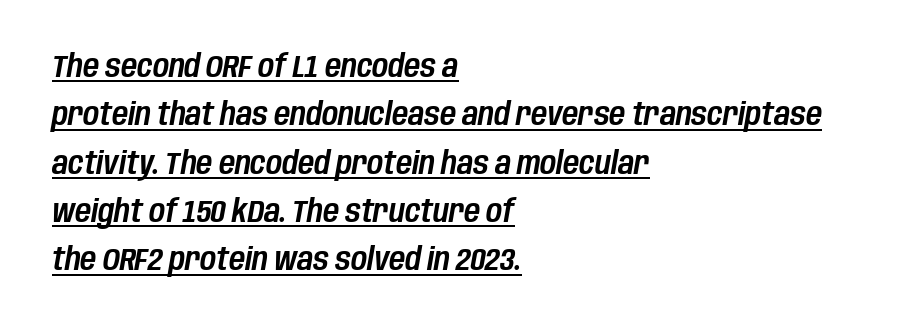
Q: Is the text italic (slanted)? A: Yes, it leans right by about 10 degrees.
Q: Is the text underlined? A: Yes.
Q: How is the paragraph aligned? A: Left-aligned.
Q: Is the spacing between letters normal or unusually wide? A: Normal.
Q: Is the spacing between lines tight, normal or loose? A: Normal.
Q: Width (condensed, normal, or wide)? A: Condensed.
Q: Stroke contrast? A: Low.
Q: x-height? A: Large.
Q: Monospaced? A: No.
